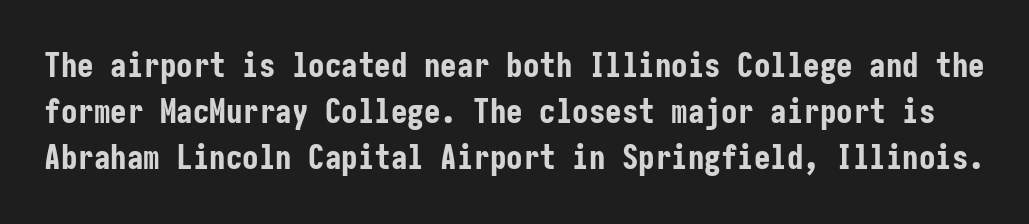
Each new line begins a customary step beneath the previous one. Font category for this specimen: sans-serif. The face used here has the dense, thick strokes of a bold. The gaps between neighbouring characters are ordinary and unremarkable. In terms of posture, this sample is upright.
